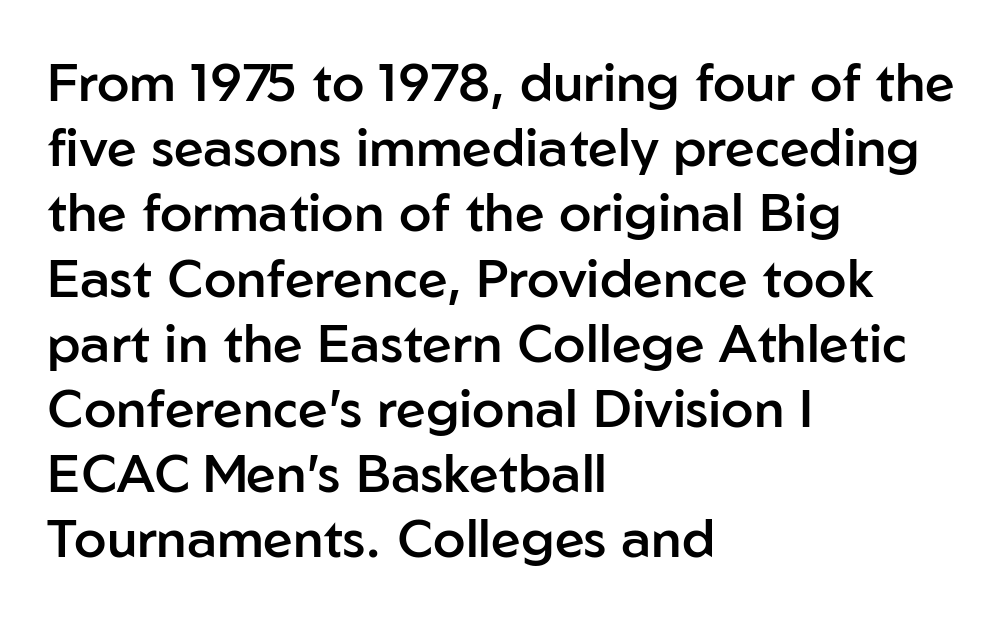
The image shows 53 px semibold sans-serif type, upright; set left-aligned, line spacing 1.23x, normal letter spacing, not underlined; low stroke contrast and a medium x-height.
